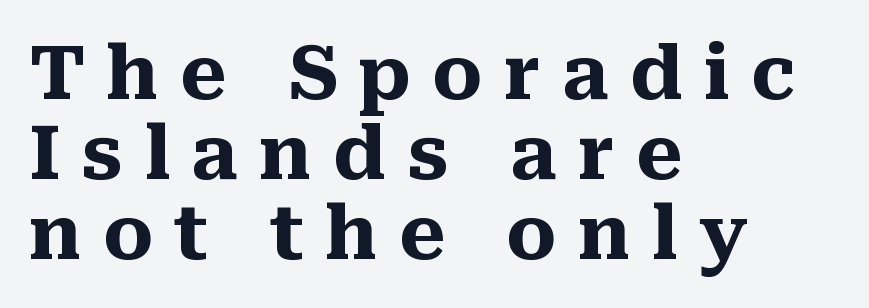
Closely set lines give the paragraph a compact silhouette. Glance below the letters and you will spot only blank space. The letters advance in unequal steps, a hallmark of proportional type. Does the lettering tilt? It doesn't — this is upright.
